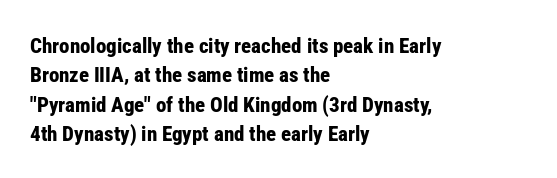
Q: Is the text bold? A: Yes.
Q: Is the text italic (slanted)? A: No, it is upright.
Q: Is the text underlined? A: No.
Q: How is the paragraph aligned? A: Left-aligned.
Q: Is the spacing between letters normal or unusually wide? A: Normal.
Q: Is the spacing between lines tight, normal or loose? A: Normal.
